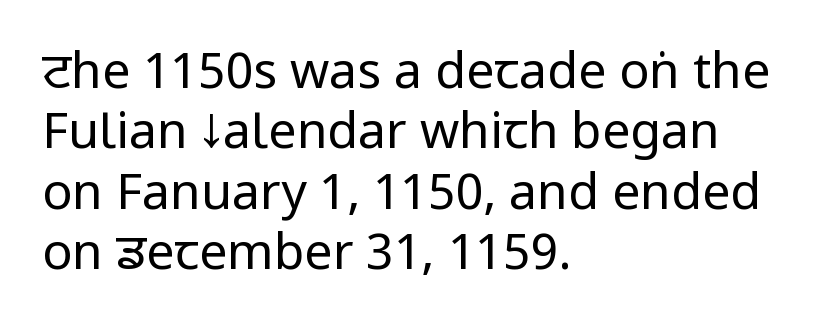
Q: Is the text bold? A: No.
Q: Is the text italic (slanted)? A: No, it is upright.
Q: Is the typeface a serif or a sans-serif typeface? A: Sans-serif.
Q: Is the text underlined? A: No.
Q: How is the paragraph aligned? A: Left-aligned.
Q: Is the spacing between letters normal or unusually wide? A: Normal.
Q: Width (condensed, normal, or wide)? A: Condensed.
Q: Stroke contrast? A: Low.
Q: x-height? A: Large.
Q: Monospaced? A: No.
